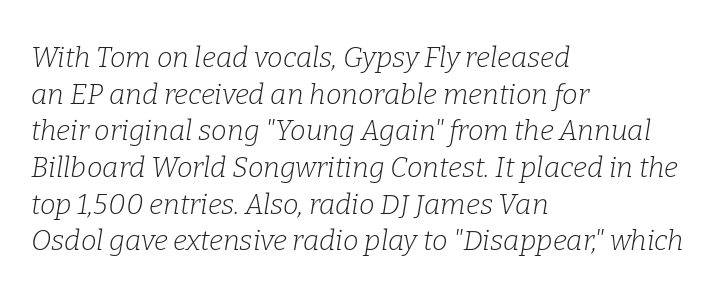
{"serif": "yes", "italic": "yes", "lean": "right", "slant_degrees": 9, "bold": "no", "weight": "light", "width": "normal", "stroke_contrast": "low", "x_height": "medium", "monospaced": "no", "underline": "no", "align": "left", "line_spacing": "normal", "line_spacing_ratio": 1.31, "letter_spacing": "normal", "letter_spacing_em": 0.0, "glyph_px": 28}
